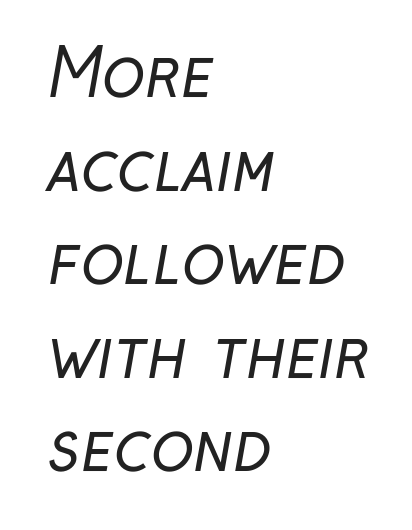
Q: Is the text bold? A: No.
Q: Is the typeface a serif or a sans-serif typeface? A: Sans-serif.
Q: Is the text underlined? A: No.
Q: How is the paragraph aligned? A: Left-aligned.
Q: Is the spacing between letters normal or unusually wide? A: Normal.
Q: Is the spacing between lines tight, normal or loose? A: Normal.
Q: Width (condensed, normal, or wide)? A: Condensed.
Q: Stroke contrast? A: Low.
Q: x-height? A: Medium.
Q: Monospaced? A: No.
